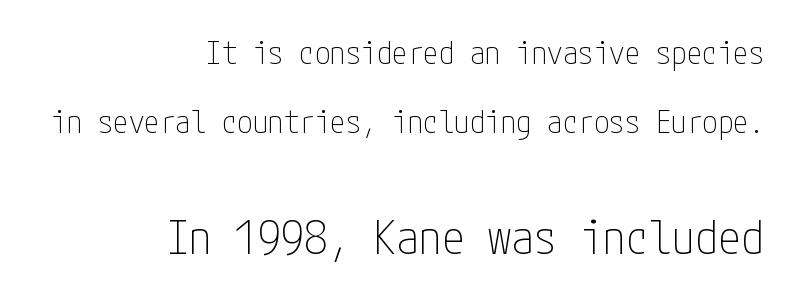
This sample uses a sans-serif face. Nope, not italic — everything's standing straight. Plain, unruled lines of type. Weight: not bold — regular or lighter.
